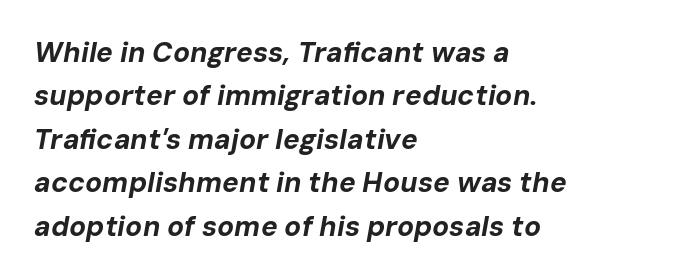
{"italic": "yes", "lean": "right", "slant_degrees": 10, "bold": "yes", "weight": "bold", "width": "normal", "stroke_contrast": "low", "x_height": "medium", "monospaced": "no", "underline": "no", "align": "left", "line_spacing": "normal", "line_spacing_ratio": 1.55, "letter_spacing": "normal", "letter_spacing_em": 0.0, "glyph_px": 28}
